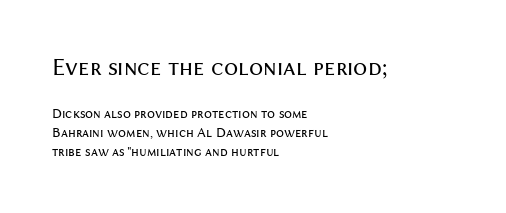
{"italic": "no", "bold": "no", "underline": "no", "align": "left", "line_spacing": "normal", "line_spacing_ratio": 1.34, "letter_spacing": "normal", "letter_spacing_em": 0.0, "larger_block": "first", "size_ratio": 1.79, "glyph_px": 25}
